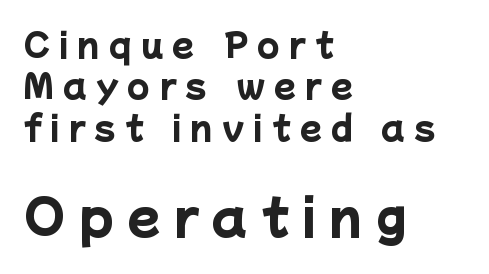
{"serif": "no", "bold": "yes", "weight": "heavy", "width": "normal", "stroke_contrast": "low", "x_height": "medium", "monospaced": "no", "underline": "no", "align": "left", "line_spacing": "normal", "line_spacing_ratio": 1.29, "letter_spacing": "wide", "letter_spacing_em": 0.29, "larger_block": "second", "size_ratio": 1.5, "glyph_px": 48}
